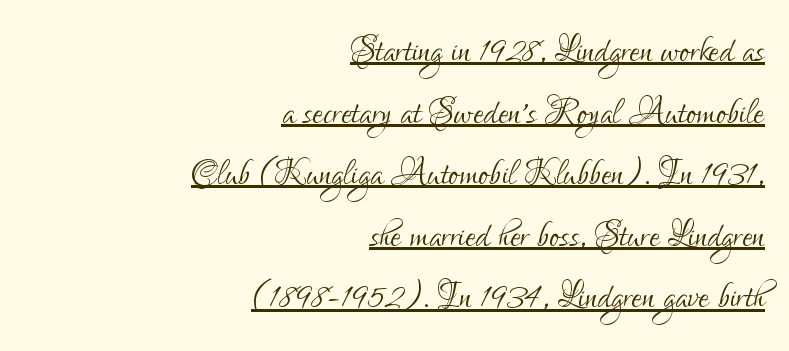
Q: Is the text bold? A: No.
Q: Is the text italic (slanted)? A: Yes.
Q: Is the typeface a serif or a sans-serif typeface? A: Sans-serif.
Q: Is the text underlined? A: Yes.
Q: How is the paragraph aligned? A: Right-aligned.
Q: Is the spacing between letters normal or unusually wide? A: Normal.
Q: Is the spacing between lines tight, normal or loose? A: Normal.
Q: Width (condensed, normal, or wide)? A: Condensed.
Q: Stroke contrast? A: Low.
Q: x-height? A: Small.
Q: Monospaced? A: No.
